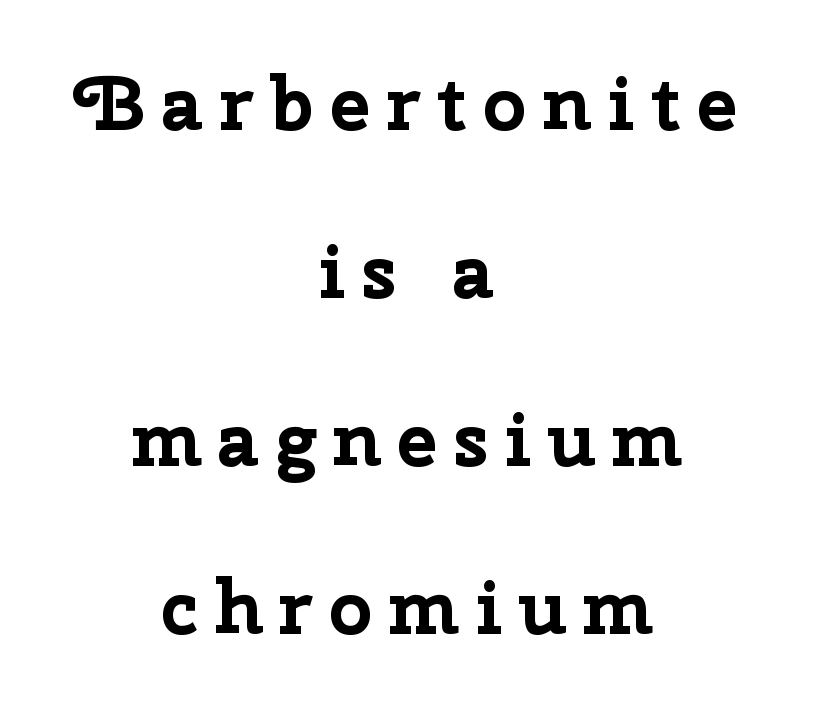
Does the type have serifs? No, each stem ends abruptly. Note the varied advance widths — an 'i' is clearly narrower than an 'm'. Lines of text with bare space underneath. Quick note: interline space is abundant. If you drew a line through each stem, it would be perfectly vertical.
